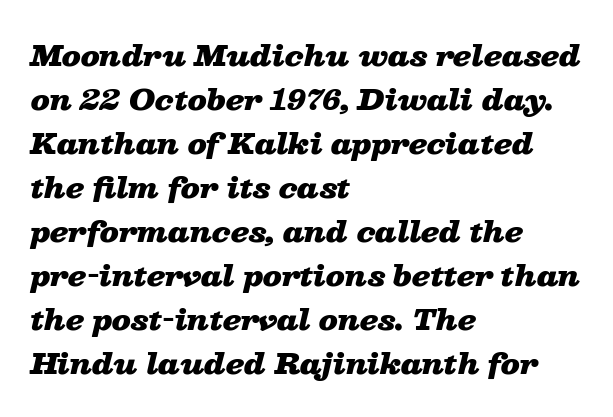
Italic: yes, the glyphs are oblique. Plain, unruled lines of type. Compared with a centered layout, this one pins lines to the left instead. The face used here is proportionally spaced, like ordinary book or web type.
